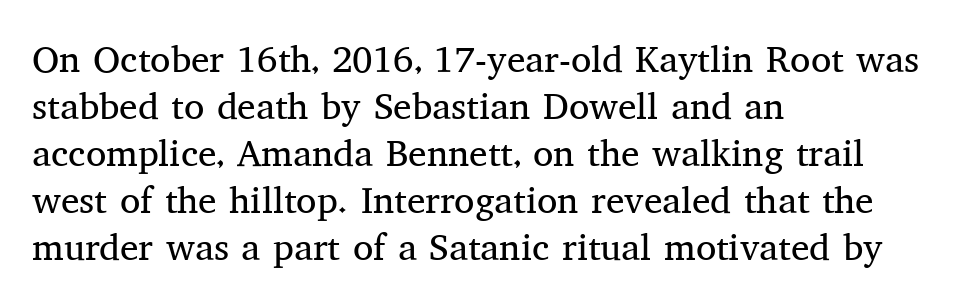
{"serif": "yes", "italic": "no", "bold": "no", "weight": "regular", "width": "normal", "stroke_contrast": "medium", "x_height": "medium", "monospaced": "no", "underline": "no", "align": "left", "line_spacing": "normal", "line_spacing_ratio": 1.27, "letter_spacing": "normal", "letter_spacing_em": 0.0, "glyph_px": 37}
